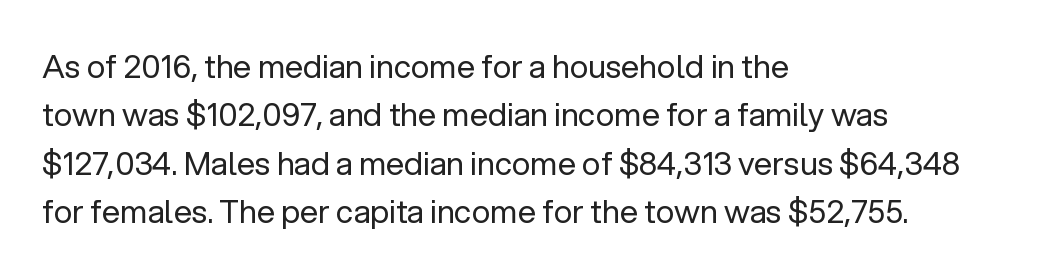
{"serif": "no", "italic": "no", "bold": "no", "weight": "regular", "width": "normal", "stroke_contrast": "low", "x_height": "medium", "monospaced": "no", "underline": "no", "align": "left", "line_spacing": "normal", "line_spacing_ratio": 1.51, "letter_spacing": "normal", "letter_spacing_em": 0.0, "glyph_px": 32}
